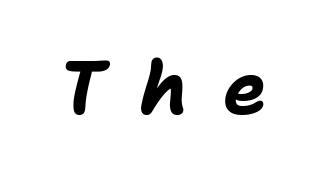
Q: Is the text bold? A: Yes.
Q: Is the text italic (slanted)? A: Yes, it leans right by about 11 degrees.
Q: Is the text underlined? A: No.
Q: Is the spacing between letters normal or unusually wide? A: Unusually wide.
Q: Width (condensed, normal, or wide)? A: Normal.
Q: Stroke contrast? A: Low.
Q: x-height? A: Medium.
Q: Monospaced? A: No.
